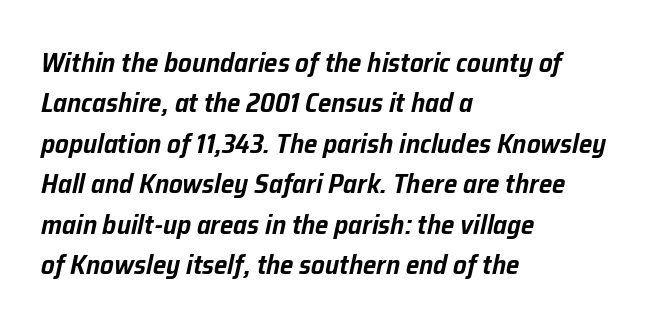
The image shows 27 px text type, italic (leaning right); set left-aligned, normal line spacing (1.5x), normal letter spacing, not underlined.
